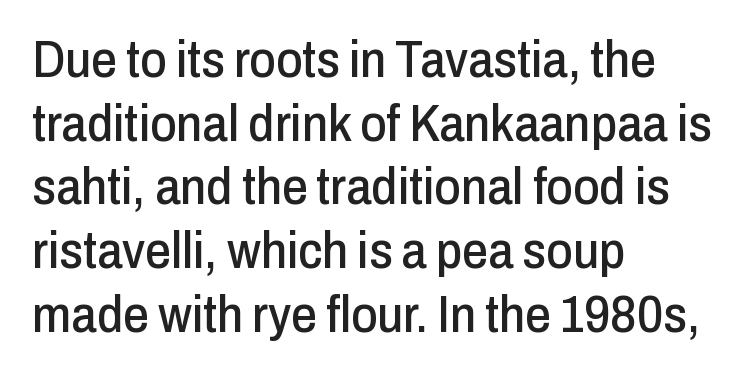
Has an underline been added? It has not. These lines are rendered in a variable-pitch font. The passage shown stacks its lines at a standard gap. Note: no serifs on the glyphs. This sample uses an upright cut, with every glyph sitting square on the baseline. Honestly, the letter spacing is just normal — you wouldn't notice it.
